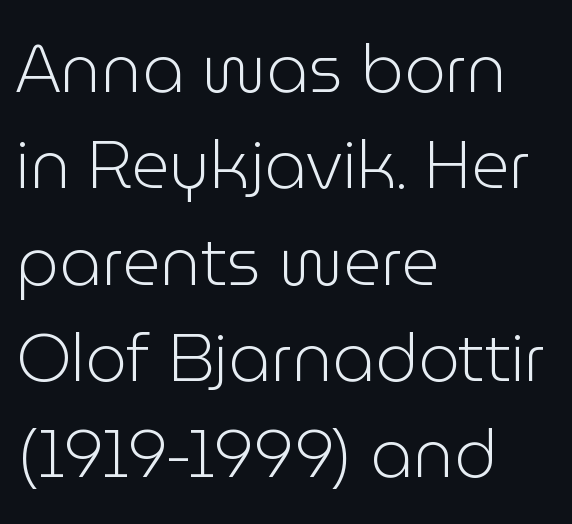
Q: Is the text bold? A: No.
Q: Is the text italic (slanted)? A: No, it is upright.
Q: Is the typeface a serif or a sans-serif typeface? A: Sans-serif.
Q: Is the text underlined? A: No.
Q: How is the paragraph aligned? A: Left-aligned.
Q: Is the spacing between letters normal or unusually wide? A: Normal.
Q: Is the spacing between lines tight, normal or loose? A: Normal.
Q: Width (condensed, normal, or wide)? A: Normal.
Q: Stroke contrast? A: Low.
Q: x-height? A: Medium.
Q: Monospaced? A: No.
